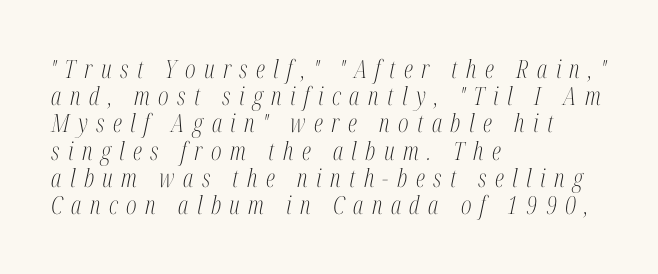
The image shows 25 px text type, italic (leaning right); set left-aligned, tight line spacing (1.09x), unusually wide letter spacing (+0.34 em), not underlined.
